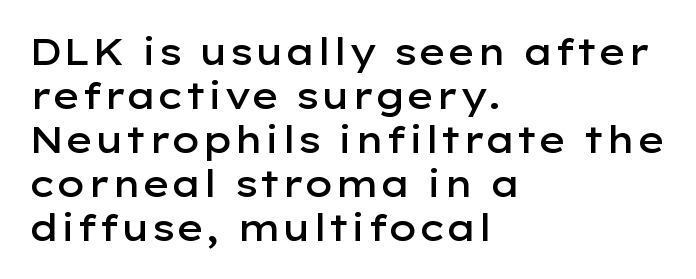
Q: Is the text bold? A: Semi-bold.
Q: Is the text italic (slanted)? A: No, it is upright.
Q: Is the typeface a serif or a sans-serif typeface? A: Sans-serif.
Q: Is the text underlined? A: No.
Q: How is the paragraph aligned? A: Left-aligned.
Q: Is the spacing between letters normal or unusually wide? A: Normal.
Q: Width (condensed, normal, or wide)? A: Wide.
Q: Stroke contrast? A: Low.
Q: x-height? A: Medium.
Q: Monospaced? A: No.
